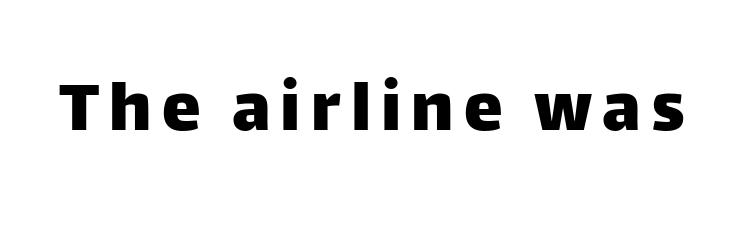
The image shows 78 px sans-serif type, upright; set not underlined; low stroke contrast and a large x-height.
